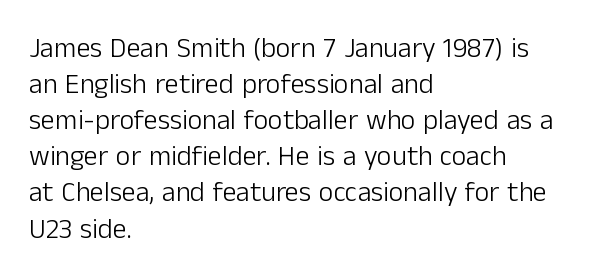
The words here are not underlined. The passage shown is typed in a proportional face where columns would drift. Nope, no serifs anywhere on these letters. These lines keep a tight, regular rhythm from letter to letter. Successive baselines arrive at the customary interval.
